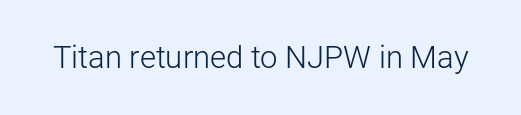
The image shows 31 px light sans-serif type, upright; set normal letter spacing, not underlined; low stroke contrast and a medium x-height.
